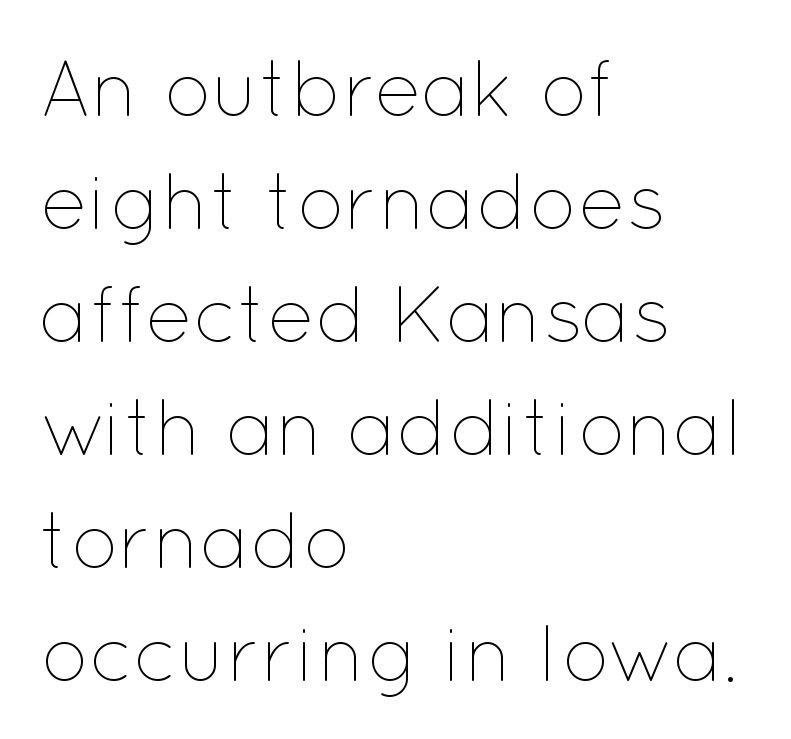
Q: Is the text bold? A: No.
Q: Is the text italic (slanted)? A: No, it is upright.
Q: Is the text underlined? A: No.
Q: How is the paragraph aligned? A: Left-aligned.
Q: Is the spacing between letters normal or unusually wide? A: Normal.
Q: Is the spacing between lines tight, normal or loose? A: Normal.
Q: Width (condensed, normal, or wide)? A: Normal.
Q: Stroke contrast? A: Low.
Q: x-height? A: Medium.
Q: Monospaced? A: No.
